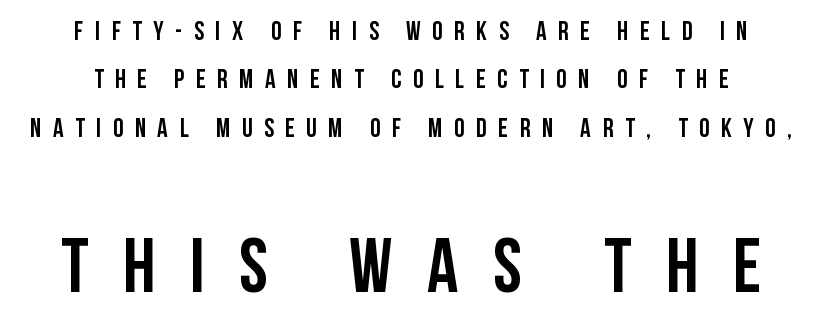
The image shows 77 px condensed sans-serif type, upright; set line spacing 1.86x, unusually wide letter spacing (+0.45 em), not underlined; the second (bottom) block is 2.96x larger; low stroke contrast and a large x-height.
